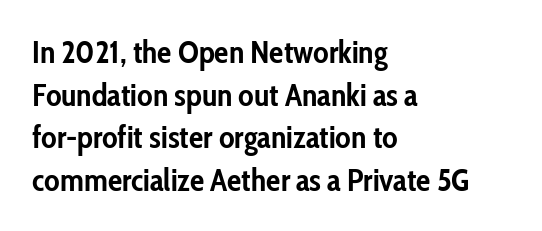
Descender tails drop into unmarked territory. Note: no serifs on the glyphs. I'd describe the lettering as bold — thick and assertive. The rendering anchors every line to the left-hand side. A normal amount of white space separates one row of letters from the next.
